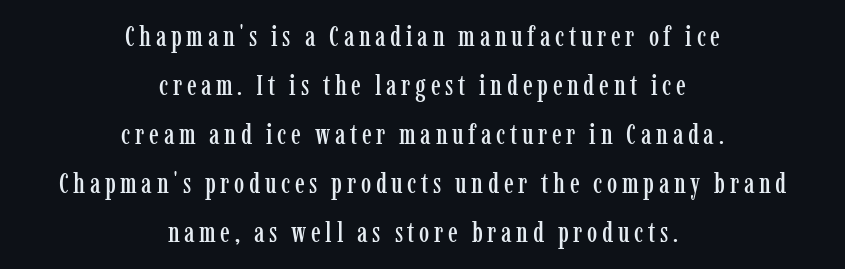
Looks like regular typesetting: each glyph gets only the width it needs. Both edges are ragged and mirror each other, which tells us the setting is centered. Observe the serifs anchoring each vertical stroke in this sample. Do the letters lean? They stand straight.
